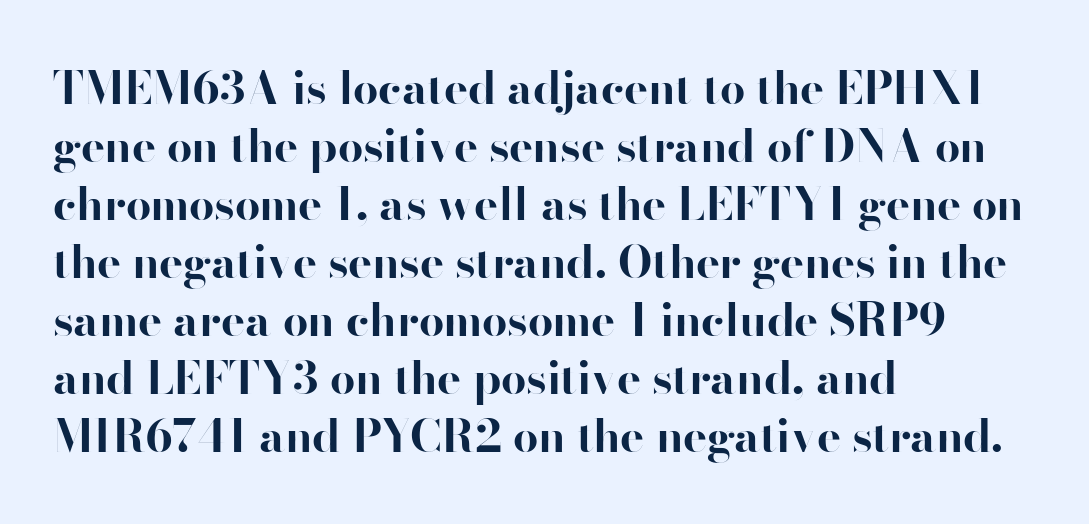
The lines in this sample share a left origin and differ only in where they stop. The font family rendered here belongs to the sans-serif group. The line texture is even and compact thanks to regular tracking. The letters advance in unequal steps, a hallmark of proportional type. Check under the words: just untouched page. The specimen reads as upright at a glance.
